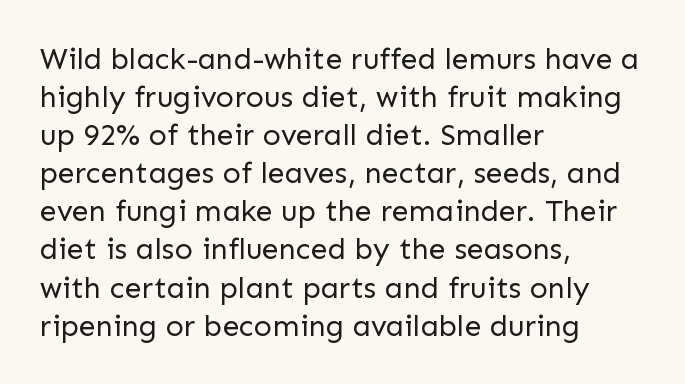
Stems and bowls with no extra thickness — not bold. You could call the tracking neutral — neither tight nor loose. Is this a fixed-width face? No — the glyphs have proportional, varying widths. The font family rendered here belongs to the sans-serif group.
